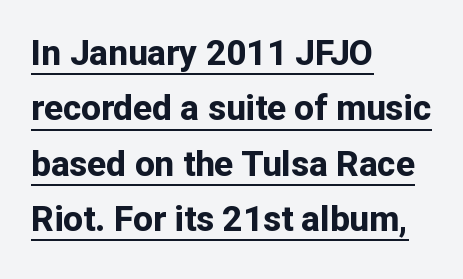
Q: Is the text bold? A: Yes.
Q: Is the text italic (slanted)? A: No, it is upright.
Q: Is the typeface a serif or a sans-serif typeface? A: Sans-serif.
Q: Is the text underlined? A: Yes.
Q: How is the paragraph aligned? A: Left-aligned.
Q: Is the spacing between letters normal or unusually wide? A: Normal.
Q: Is the spacing between lines tight, normal or loose? A: Normal.
Q: Width (condensed, normal, or wide)? A: Normal.
Q: Stroke contrast? A: Low.
Q: x-height? A: Medium.
Q: Monospaced? A: No.
